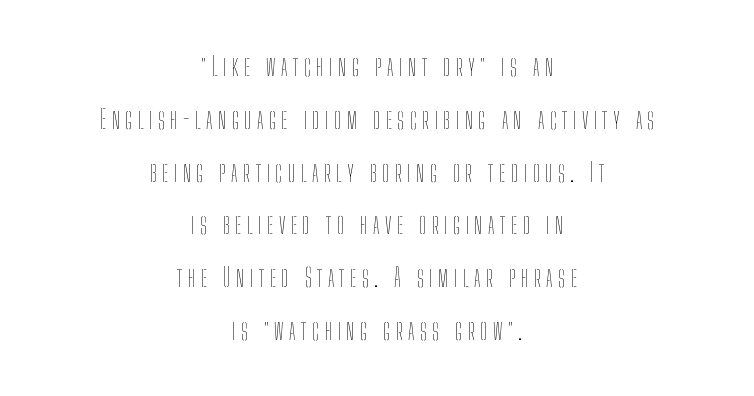
The image shows 26 px text type, upright; set centered, loose line spacing (2.03x), unusually wide letter spacing (+0.21 em), not underlined.
